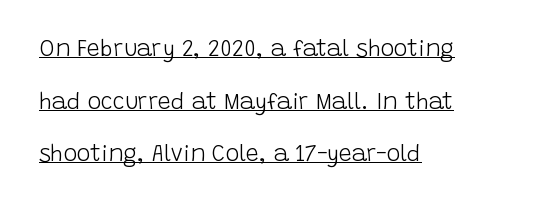
The image shows 23 px text type, upright; set left-aligned, loose line spacing (2.29x), normal letter spacing, underlined.
